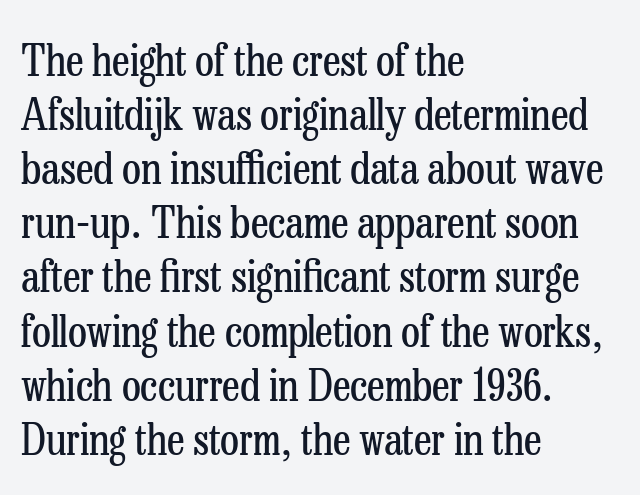
The image shows 44 px regular-weight, condensed serif type, upright; set left-aligned, line spacing 1.23x, normal letter spacing, not underlined; low stroke contrast and a medium x-height.
